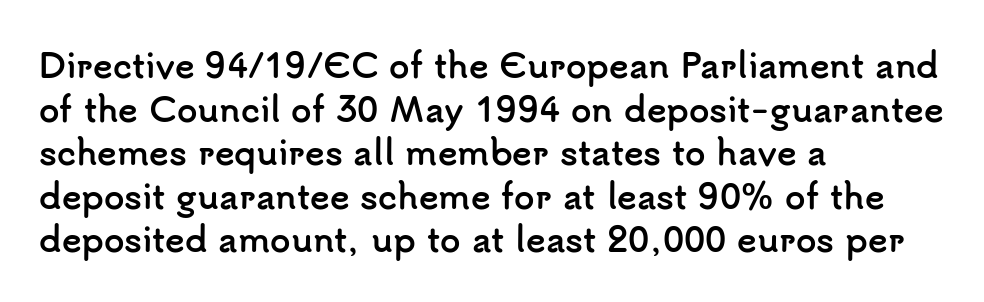
{"serif": "no", "italic": "no", "bold": "yes", "weight": "semibold", "width": "normal", "stroke_contrast": "low", "x_height": "small", "monospaced": "no", "underline": "no", "align": "left", "line_spacing": "normal", "line_spacing_ratio": 1.32, "letter_spacing": "normal", "letter_spacing_em": 0.0, "glyph_px": 33}
